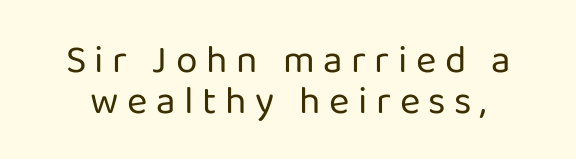
Q: Is the text bold? A: No.
Q: Is the text italic (slanted)? A: No, it is upright.
Q: Is the typeface a serif or a sans-serif typeface? A: Sans-serif.
Q: Is the text underlined? A: No.
Q: Is the spacing between letters normal or unusually wide? A: Unusually wide.
Q: Is the spacing between lines tight, normal or loose? A: Tight.
Q: Width (condensed, normal, or wide)? A: Normal.
Q: Stroke contrast? A: Low.
Q: x-height? A: Medium.
Q: Monospaced? A: No.
